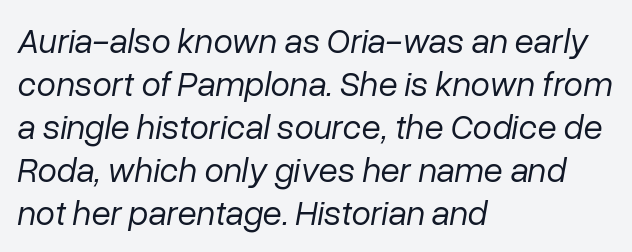
Q: Is the text bold? A: No.
Q: Is the text italic (slanted)? A: Yes, it leans right by about 10 degrees.
Q: Is the text underlined? A: No.
Q: How is the paragraph aligned? A: Left-aligned.
Q: Is the spacing between letters normal or unusually wide? A: Normal.
Q: Width (condensed, normal, or wide)? A: Normal.
Q: Stroke contrast? A: Low.
Q: x-height? A: Medium.
Q: Monospaced? A: No.
